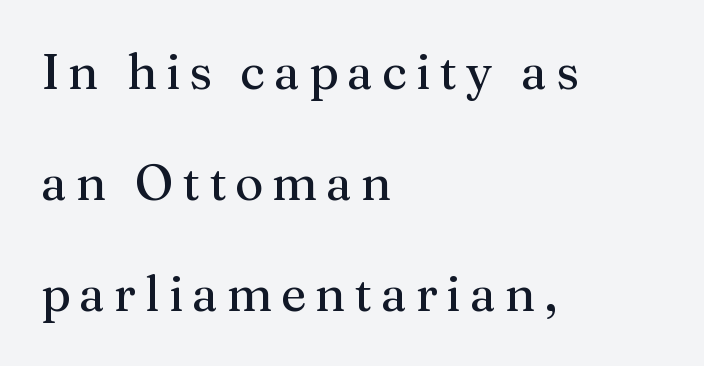
{"serif": "yes", "italic": "no", "bold": "no", "weight": "regular", "width": "normal", "stroke_contrast": "medium", "x_height": "medium", "monospaced": "no", "underline": "no", "align": "left", "line_spacing": "loose", "line_spacing_ratio": 2.27, "glyph_px": 49}
